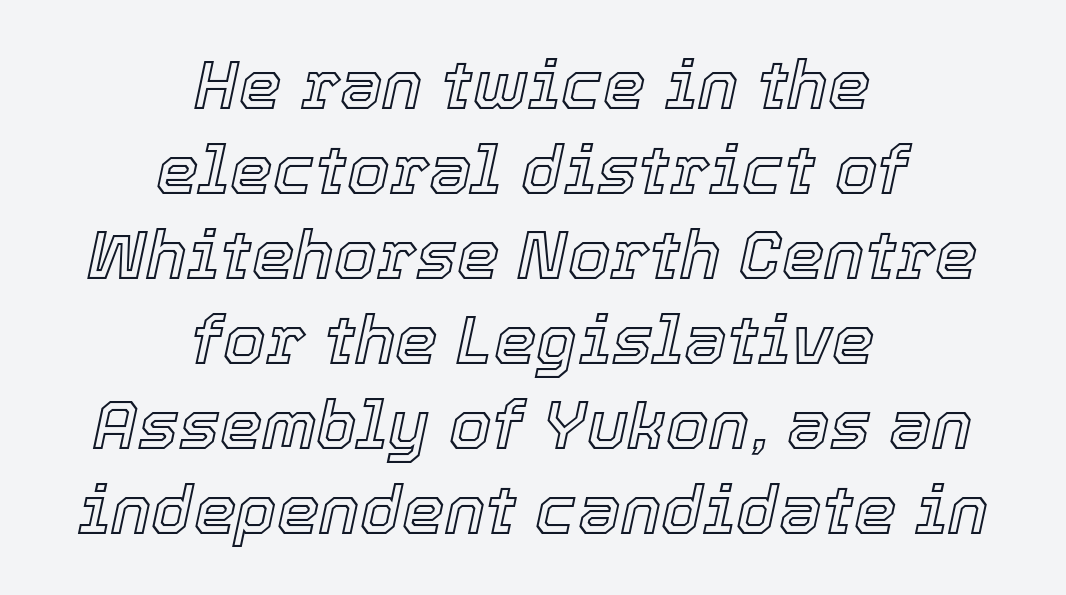
Check the space under the baseline: it is left empty. The paragraph has two soft edges and a firm central axis. Tracking here is standard; glyphs follow each other at the usual distance. Spacing verdict: proportional, widths tailored to each character. This is oblique type, the kind used for emphasis or titles. A typesetter would call this leading conventional body-copy spacing.
